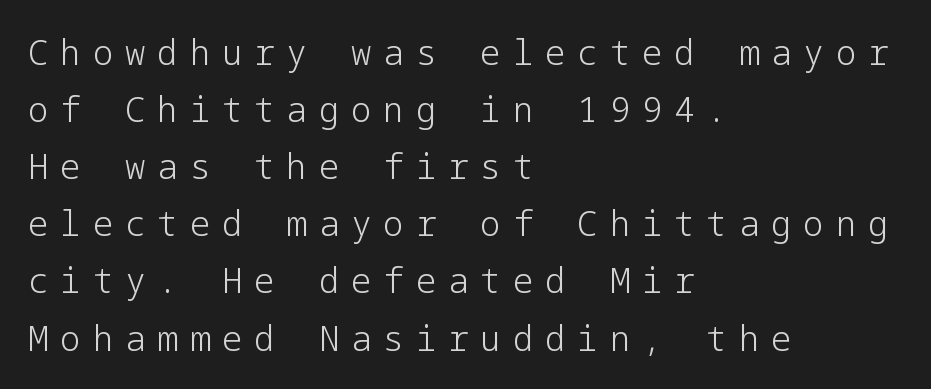
Q: Is the text bold? A: No.
Q: Is the text italic (slanted)? A: No, it is upright.
Q: Is the typeface a serif or a sans-serif typeface? A: Sans-serif.
Q: Is the text underlined? A: No.
Q: How is the paragraph aligned? A: Left-aligned.
Q: Is the spacing between letters normal or unusually wide? A: Unusually wide.
Q: Is the spacing between lines tight, normal or loose? A: Normal.
Q: Width (condensed, normal, or wide)? A: Normal.
Q: Stroke contrast? A: Low.
Q: x-height? A: Medium.
